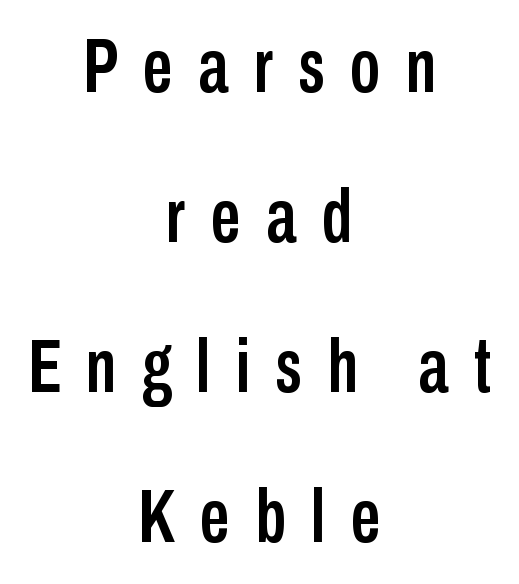
Q: Is the text italic (slanted)? A: No, it is upright.
Q: Is the typeface a serif or a sans-serif typeface? A: Sans-serif.
Q: Is the text underlined? A: No.
Q: How is the paragraph aligned? A: Centered.
Q: Is the spacing between letters normal or unusually wide? A: Unusually wide.
Q: Is the spacing between lines tight, normal or loose? A: Loose.
Q: Width (condensed, normal, or wide)? A: Condensed.
Q: Stroke contrast? A: Low.
Q: x-height? A: Medium.
Q: Monospaced? A: No.
